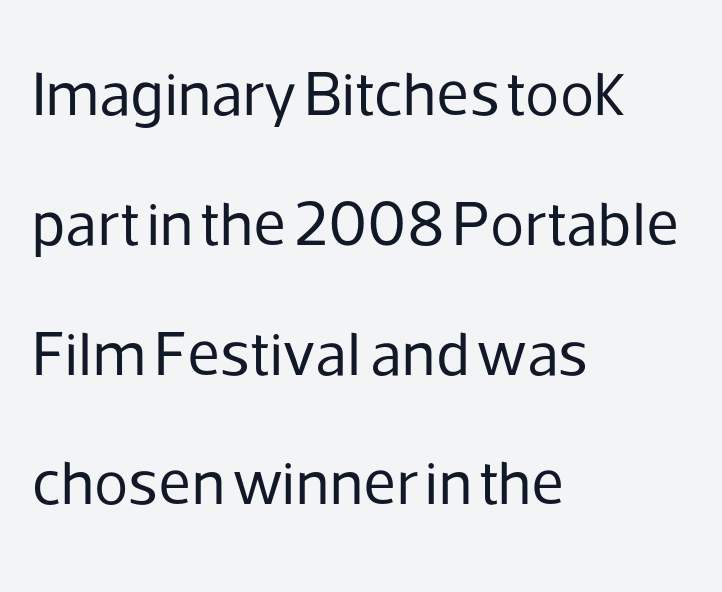
{"serif": "no", "italic": "no", "bold": "no", "weight": "regular", "width": "normal", "stroke_contrast": "low", "x_height": "medium", "monospaced": "no", "underline": "no", "align": "left", "line_spacing": "loose", "line_spacing_ratio": 2.06, "letter_spacing": "normal", "letter_spacing_em": 0.0, "glyph_px": 63}
